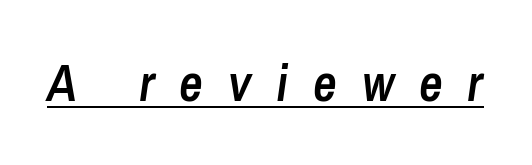
{"italic": "yes", "lean": "right", "slant_degrees": 8, "bold": "semi", "weight": "semibold", "width": "condensed", "stroke_contrast": "low", "x_height": "medium", "monospaced": "no", "underline": "yes", "letter_spacing": "wide", "letter_spacing_em": 0.48, "glyph_px": 52}
